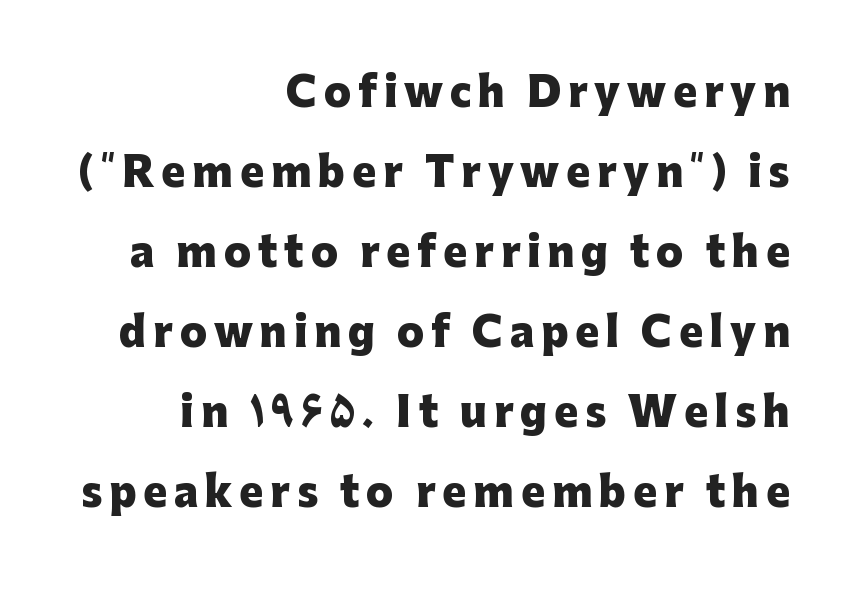
Q: Is the text bold? A: Yes.
Q: Is the text italic (slanted)? A: No, it is upright.
Q: Is the typeface a serif or a sans-serif typeface? A: Sans-serif.
Q: Is the text underlined? A: No.
Q: How is the paragraph aligned? A: Right-aligned.
Q: Is the spacing between lines tight, normal or loose? A: Loose.
Q: Width (condensed, normal, or wide)? A: Normal.
Q: Stroke contrast? A: Low.
Q: x-height? A: Medium.
Q: Monospaced? A: No.
